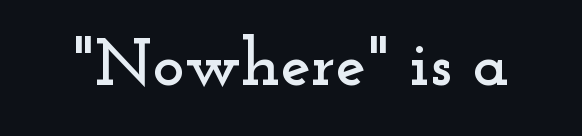
The image shows 68 px wide serif type, upright; set normal letter spacing, not underlined; low stroke contrast and a small x-height.
